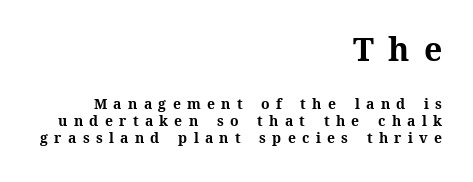
Every letter is thick-stroked: bold, no question. This rendering uses right alignment, leaving the left contour irregular. Is this a fixed-width face? No — the glyphs have proportional, varying widths. There is plenty of visible air inserted between adjacent glyphs. The typography opts for an upright posture over an oblique one.
